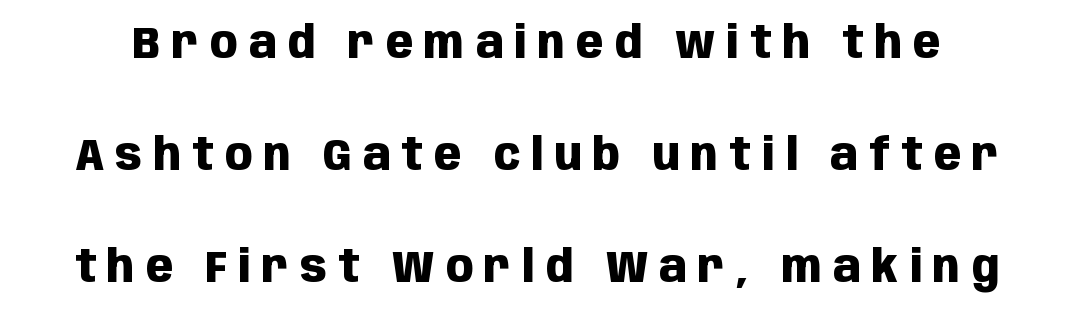
The image shows 45 px heavy, condensed sans-serif type, upright; set loose line spacing (2.49x), unusually wide letter spacing (+0.25 em), not underlined; low stroke contrast and a large x-height.
